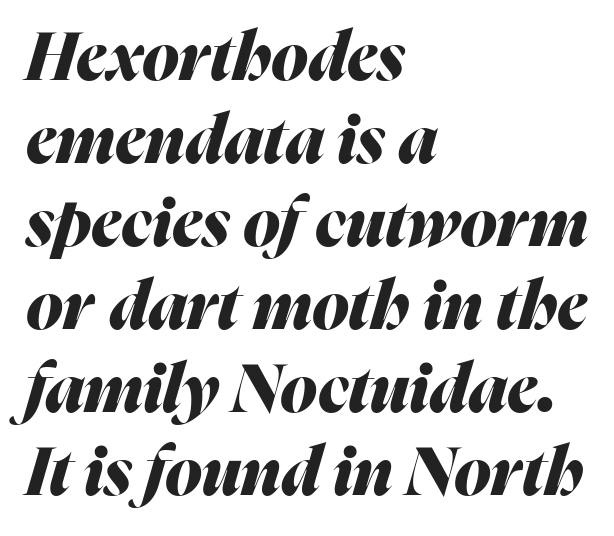
{"italic": "yes", "lean": "right", "slant_degrees": 16, "bold": "yes", "weight": "heavy", "width": "normal", "stroke_contrast": "medium", "x_height": "medium", "monospaced": "no", "underline": "no", "align": "left", "line_spacing_ratio": 1.24, "letter_spacing": "normal", "letter_spacing_em": 0.0, "glyph_px": 67}
